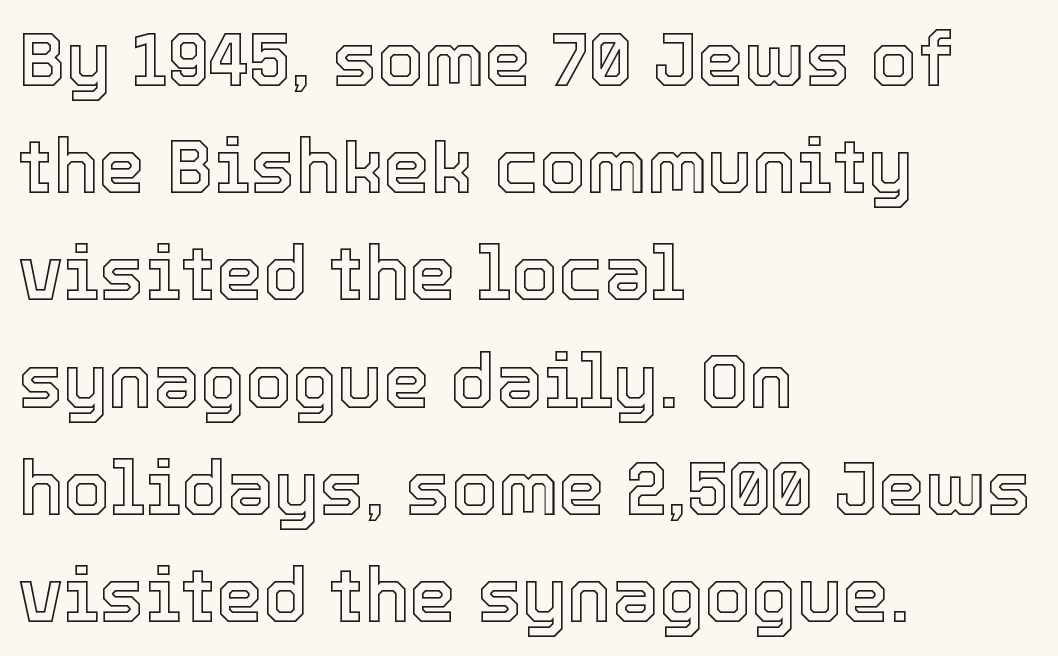
The image shows 75 px text type, upright; set left-aligned, normal line spacing (1.43x), normal letter spacing, not underlined; a medium x-height.
